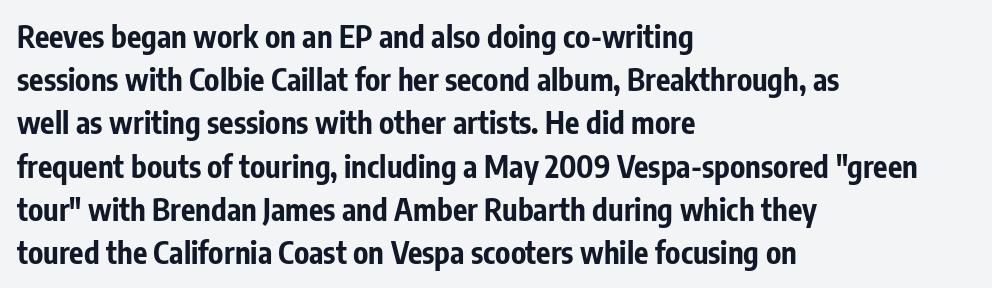
The image shows 30 px bold, condensed sans-serif type, upright; set left-aligned, normal line spacing (1.44x), normal letter spacing, not underlined; low stroke contrast and a medium x-height.
